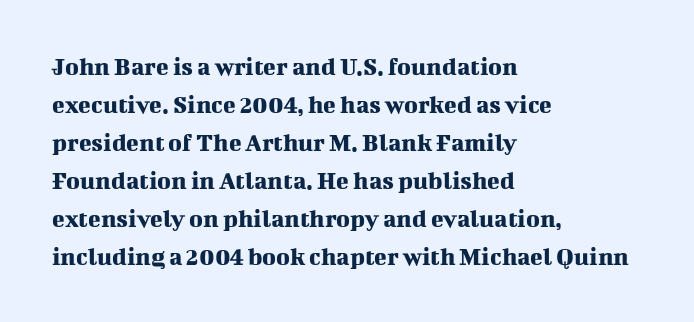
The image shows 26 px text type, upright; set left-aligned, normal line spacing (1.46x), normal letter spacing, not underlined.
